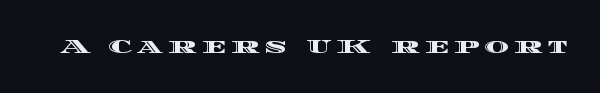
Q: Is the text italic (slanted)? A: No, it is upright.
Q: Is the text underlined? A: No.
Q: Is the spacing between letters normal or unusually wide? A: Unusually wide.
